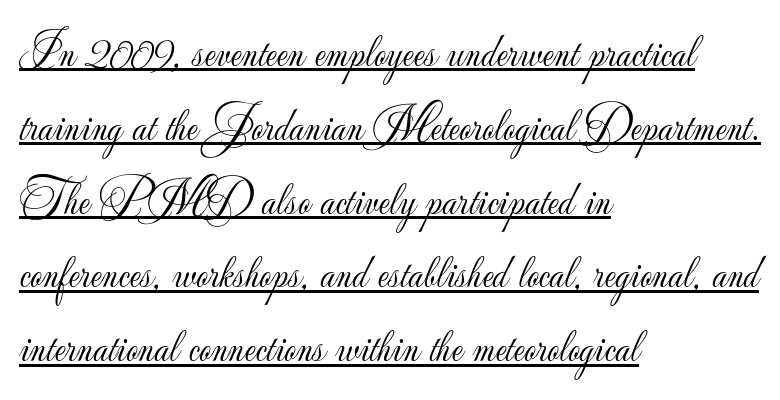
{"serif": "no", "bold": "no", "weight": "light", "width": "normal", "stroke_contrast": "low", "x_height": "small", "monospaced": "no", "underline": "yes", "align": "left", "line_spacing": "normal", "line_spacing_ratio": 1.57, "letter_spacing": "normal", "letter_spacing_em": 0.0, "glyph_px": 47}
